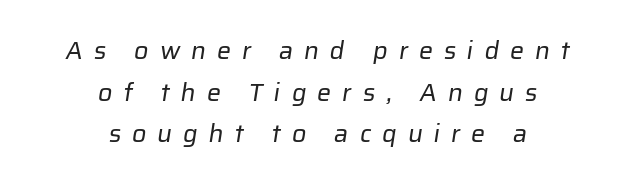
This sample keeps an unexceptional amount of space between lines. You could only call the tracking loose — the letters float apart. Descenders are the only things crossing below the line. A light-to-regular cut is what we see here. The paragraph has two soft edges and a firm central axis.
